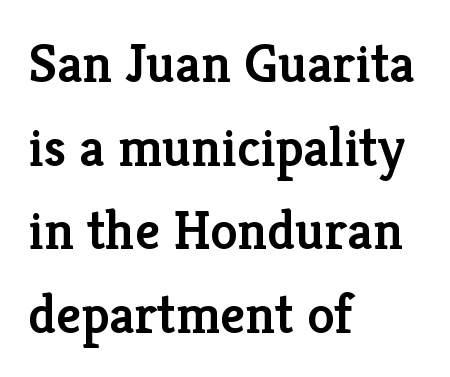
Q: Is the text bold? A: Semi-bold.
Q: Is the text italic (slanted)? A: No, it is upright.
Q: Is the typeface a serif or a sans-serif typeface? A: Serif.
Q: Is the text underlined? A: No.
Q: How is the paragraph aligned? A: Left-aligned.
Q: Is the spacing between letters normal or unusually wide? A: Normal.
Q: Is the spacing between lines tight, normal or loose? A: Normal.
Q: Width (condensed, normal, or wide)? A: Normal.
Q: Stroke contrast? A: Low.
Q: x-height? A: Medium.
Q: Monospaced? A: No.
